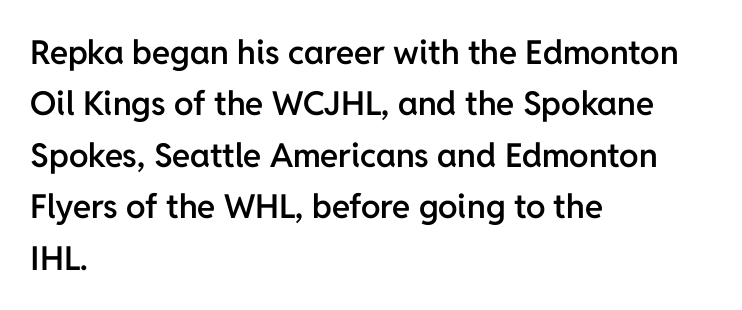
Standard letterfit; no display-style spreading of the glyphs. You can tell from the bare stems that sans-serif type was used. Is the type bold? Partly — it's a semibold, heavier than regular but not fully bold. Each line starts at the same left margin while the right side varies.
